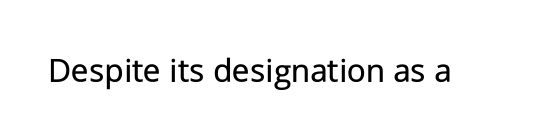
Q: Is the text bold? A: No.
Q: Is the text italic (slanted)? A: No, it is upright.
Q: Is the typeface a serif or a sans-serif typeface? A: Sans-serif.
Q: Is the text underlined? A: No.
Q: Is the spacing between letters normal or unusually wide? A: Normal.
Q: Width (condensed, normal, or wide)? A: Normal.
Q: Stroke contrast? A: Low.
Q: x-height? A: Medium.
Q: Monospaced? A: No.
